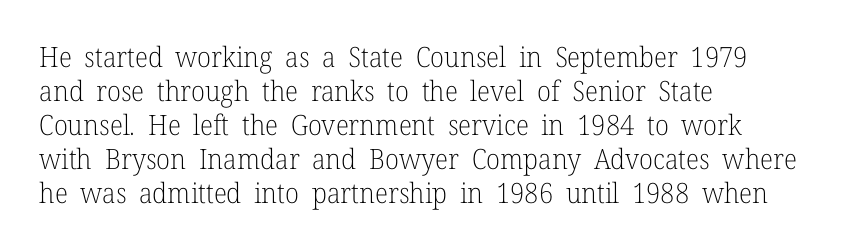
The image shows 28 px light serif type, upright; set left-aligned, line spacing 1.21x, normal letter spacing, not underlined; low stroke contrast and a medium x-height.
